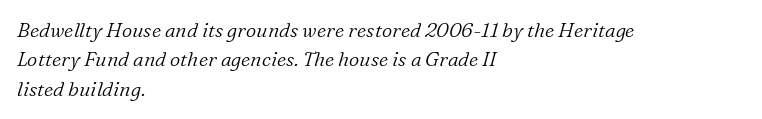
Q: Is the text bold? A: No.
Q: Is the text italic (slanted)? A: Yes, it leans right by about 16 degrees.
Q: Is the text underlined? A: No.
Q: How is the paragraph aligned? A: Left-aligned.
Q: Is the spacing between letters normal or unusually wide? A: Normal.
Q: Is the spacing between lines tight, normal or loose? A: Normal.
